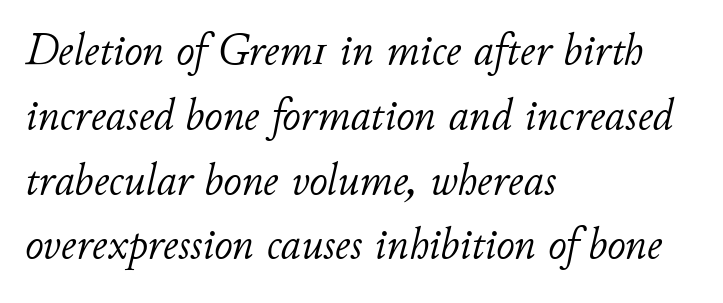
The image shows 45 px light type, italic (leaning right); set left-aligned, normal line spacing (1.44x), normal letter spacing, not underlined; low stroke contrast and a small x-height.
